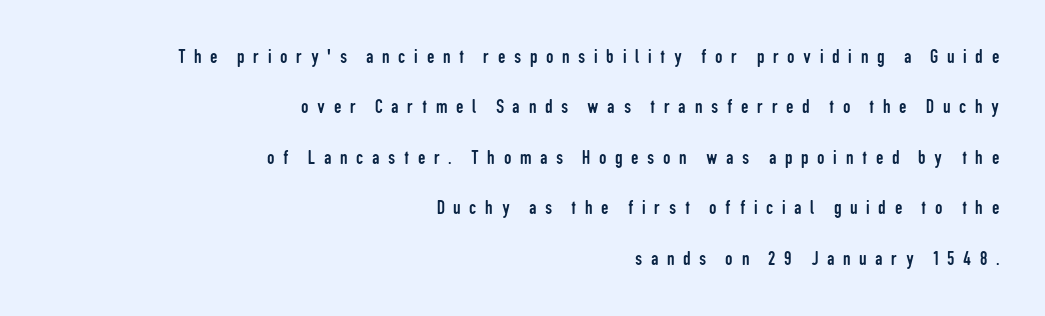
{"italic": "no", "bold": "no", "underline": "no", "align": "right", "line_spacing": "loose", "line_spacing_ratio": 2.4, "letter_spacing": "wide", "letter_spacing_em": 0.41, "glyph_px": 21}
